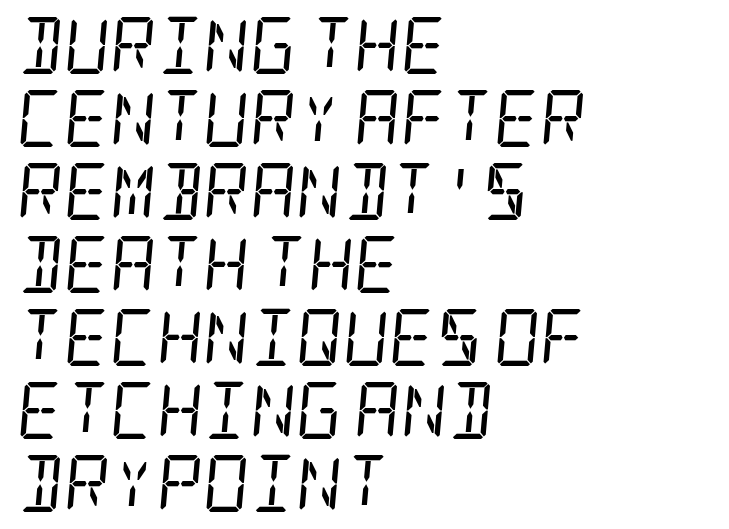
Q: Is the text bold? A: No.
Q: Is the text italic (slanted)? A: Yes, it leans right by about 5 degrees.
Q: Is the typeface a serif or a sans-serif typeface? A: Serif.
Q: Is the text underlined? A: No.
Q: How is the paragraph aligned? A: Left-aligned.
Q: Is the spacing between letters normal or unusually wide? A: Normal.
Q: Is the spacing between lines tight, normal or loose? A: Normal.
Q: Width (condensed, normal, or wide)? A: Condensed.
Q: Stroke contrast? A: Low.
Q: x-height? A: Large.
